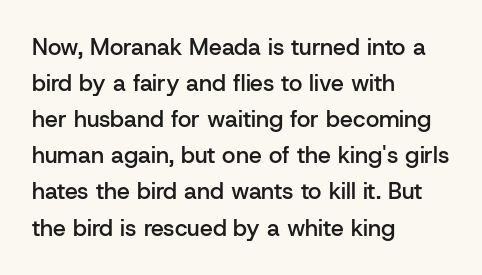
{"italic": "no", "bold": "semi", "underline": "no", "align": "left", "line_spacing": "normal", "line_spacing_ratio": 1.57, "letter_spacing": "normal", "letter_spacing_em": 0.0, "glyph_px": 23}
